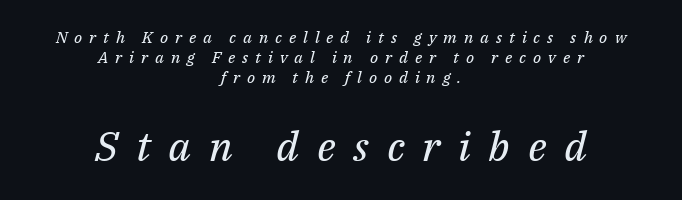
The lines are quadded center. Serif or sans? Serif — the stroke terminals have little feet. This sample uses an oblique cut, with every glyph tilted off the vertical. Bare-footed words on every line.
